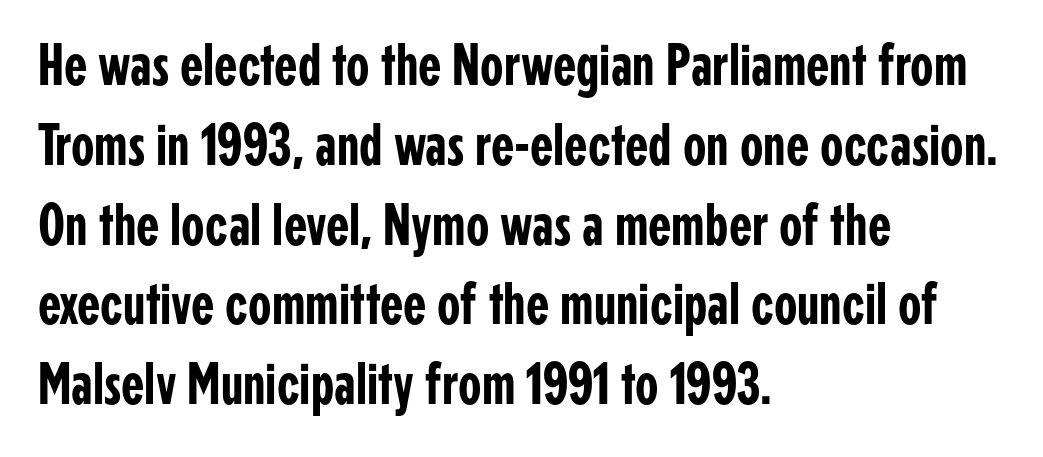
Q: Is the text italic (slanted)? A: No, it is upright.
Q: Is the typeface a serif or a sans-serif typeface? A: Sans-serif.
Q: Is the text underlined? A: No.
Q: How is the paragraph aligned? A: Left-aligned.
Q: Is the spacing between letters normal or unusually wide? A: Normal.
Q: Is the spacing between lines tight, normal or loose? A: Normal.
Q: Width (condensed, normal, or wide)? A: Condensed.
Q: Stroke contrast? A: Low.
Q: x-height? A: Medium.
Q: Monospaced? A: No.
